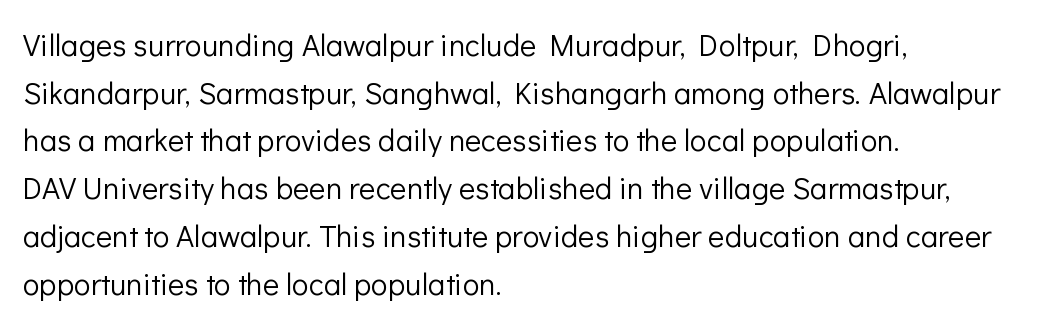
{"serif": "no", "italic": "no", "bold": "no", "weight": "light", "width": "normal", "stroke_contrast": "low", "x_height": "medium", "monospaced": "no", "underline": "no", "align": "left", "line_spacing": "normal", "line_spacing_ratio": 1.54, "letter_spacing": "normal", "letter_spacing_em": 0.0, "glyph_px": 31}
